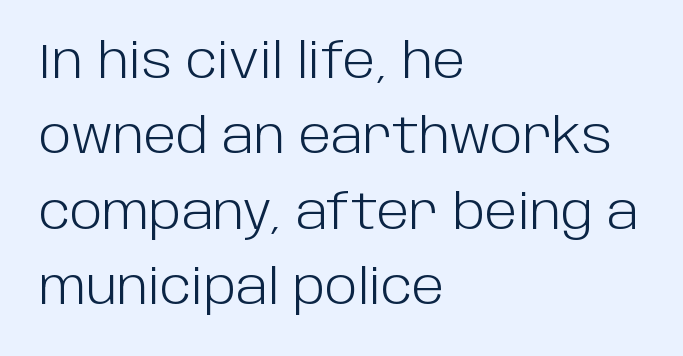
Q: Is the text bold? A: No.
Q: Is the text italic (slanted)? A: No, it is upright.
Q: Is the typeface a serif or a sans-serif typeface? A: Sans-serif.
Q: Is the text underlined? A: No.
Q: How is the paragraph aligned? A: Left-aligned.
Q: Is the spacing between letters normal or unusually wide? A: Normal.
Q: Is the spacing between lines tight, normal or loose? A: Normal.
Q: Width (condensed, normal, or wide)? A: Normal.
Q: Stroke contrast? A: Low.
Q: x-height? A: Large.
Q: Monospaced? A: No.
